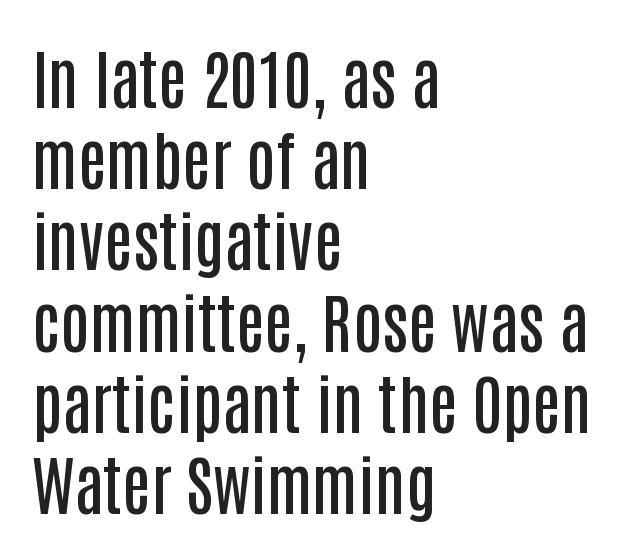
The letterforms sit shoulder to shoulder at normal distance. The glyphs have the mass of a demibold cut, below bold. This sample has the flowing, uneven cadence of proportional lettering. The typesetter chose a ragged-right arrangement here. This sample uses an upright cut, with every glyph sitting square on the baseline. The space between consecutive lines is moderate.
